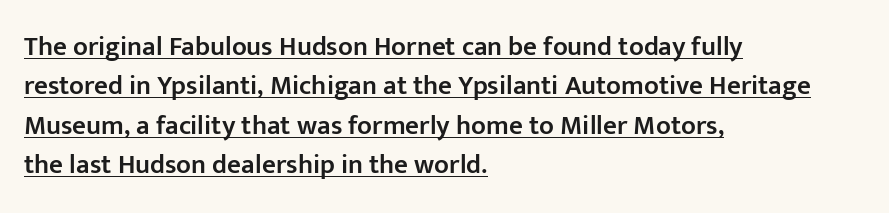
{"italic": "no", "bold": "semi", "underline": "yes", "align": "left", "line_spacing": "normal", "line_spacing_ratio": 1.46, "letter_spacing": "normal", "letter_spacing_em": 0.0, "glyph_px": 27}
